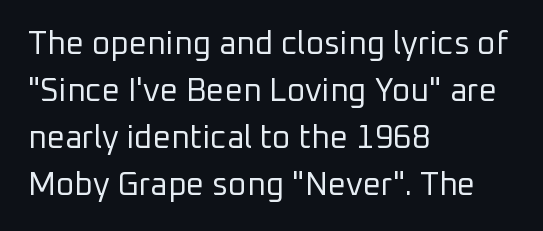
Q: Is the text bold? A: No.
Q: Is the text italic (slanted)? A: No, it is upright.
Q: Is the typeface a serif or a sans-serif typeface? A: Sans-serif.
Q: Is the text underlined? A: No.
Q: How is the paragraph aligned? A: Left-aligned.
Q: Is the spacing between letters normal or unusually wide? A: Normal.
Q: Is the spacing between lines tight, normal or loose? A: Normal.
Q: Width (condensed, normal, or wide)? A: Normal.
Q: Stroke contrast? A: Low.
Q: x-height? A: Medium.
Q: Monospaced? A: No.
